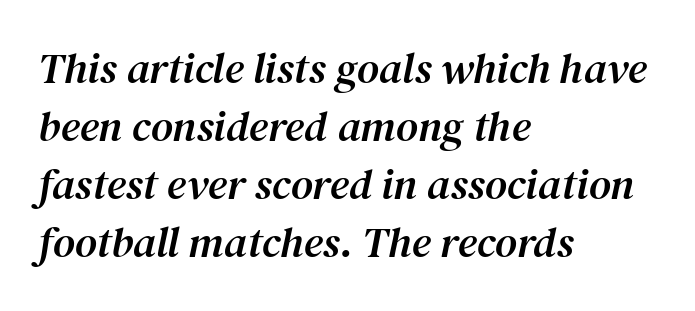
Q: Is the text italic (slanted)? A: Yes, it leans right by about 12 degrees.
Q: Is the typeface a serif or a sans-serif typeface? A: Serif.
Q: Is the text underlined? A: No.
Q: How is the paragraph aligned? A: Left-aligned.
Q: Is the spacing between letters normal or unusually wide? A: Normal.
Q: Is the spacing between lines tight, normal or loose? A: Normal.
Q: Width (condensed, normal, or wide)? A: Normal.
Q: Stroke contrast? A: Medium.
Q: x-height? A: Medium.
Q: Monospaced? A: No.
